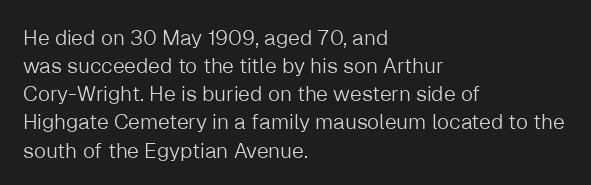
The image shows 21 px text type, upright; set left-aligned, normal line spacing (1.34x), normal letter spacing, not underlined.
